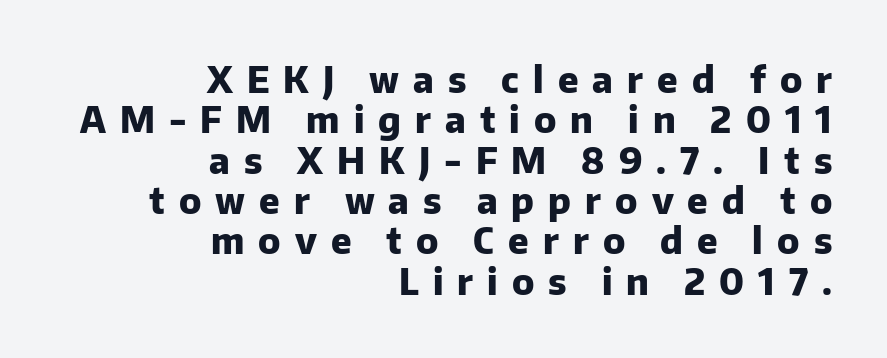
Does the leading feel generous? Not at all — it's pinched. The passage shown is typed in a proportional face where columns would drift. Posture: vertical. The text was rendered using a sans face with plain stroke endings. Which margin do the lines hug? The right one — the left edge is uneven.
